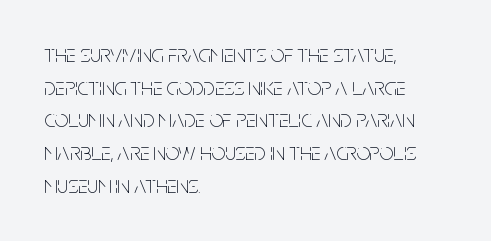
{"italic": "no", "bold": "no", "underline": "no", "align": "left", "line_spacing": "normal", "line_spacing_ratio": 1.36, "letter_spacing": "normal", "letter_spacing_em": 0.0, "glyph_px": 24}
